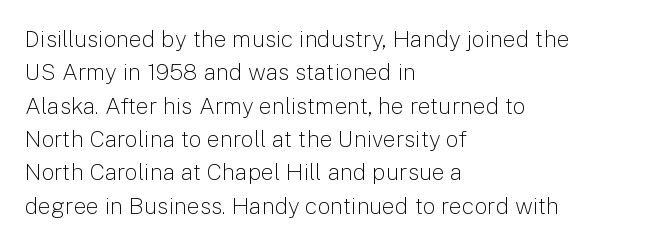
{"italic": "no", "bold": "no", "underline": "no", "align": "left", "line_spacing": "normal", "line_spacing_ratio": 1.45, "letter_spacing": "normal", "letter_spacing_em": 0.0, "glyph_px": 23}
